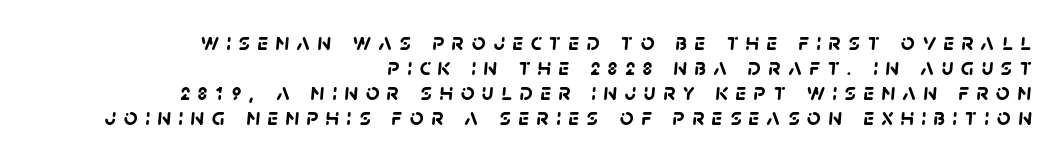
The image shows 24 px bold type; set right-aligned, tight line spacing (1.04x), unusually wide letter spacing (+0.31 em), not underlined.
